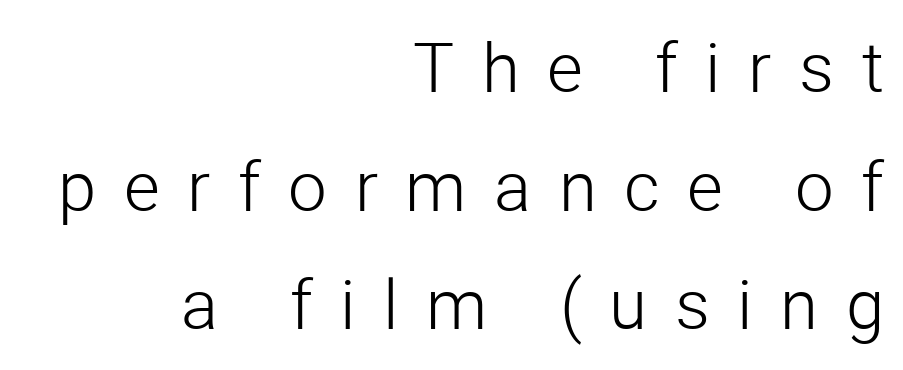
Q: Is the text bold? A: No.
Q: Is the text italic (slanted)? A: No, it is upright.
Q: Is the typeface a serif or a sans-serif typeface? A: Sans-serif.
Q: Is the text underlined? A: No.
Q: How is the paragraph aligned? A: Right-aligned.
Q: Is the spacing between letters normal or unusually wide? A: Unusually wide.
Q: Width (condensed, normal, or wide)? A: Normal.
Q: Stroke contrast? A: Low.
Q: x-height? A: Medium.
Q: Monospaced? A: No.
